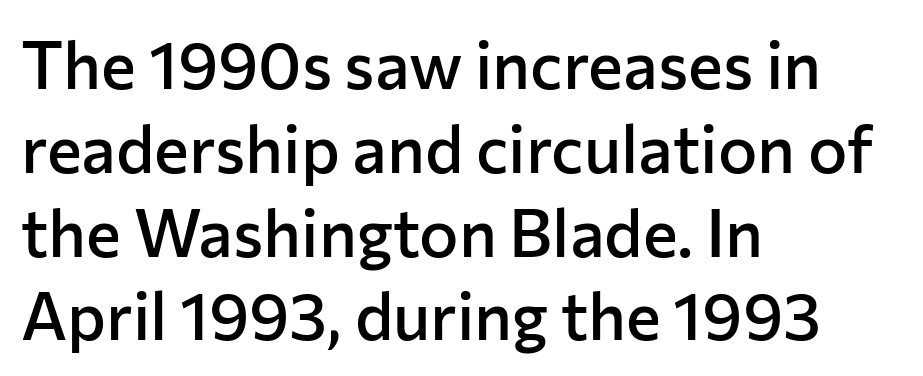
There is no visible air inserted between adjacent glyphs. The font's upright variant was chosen for this text. Nothing sits at the stroke ends, so this counts as sans-serif. Underlining? Definitely not there.
